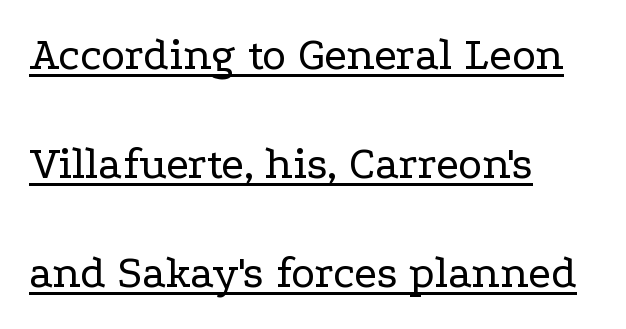
Q: Is the text bold? A: No.
Q: Is the text italic (slanted)? A: No, it is upright.
Q: Is the typeface a serif or a sans-serif typeface? A: Serif.
Q: Is the text underlined? A: Yes.
Q: How is the paragraph aligned? A: Left-aligned.
Q: Is the spacing between letters normal or unusually wide? A: Normal.
Q: Is the spacing between lines tight, normal or loose? A: Loose.
Q: Width (condensed, normal, or wide)? A: Wide.
Q: Stroke contrast? A: Low.
Q: x-height? A: Medium.
Q: Monospaced? A: No.
